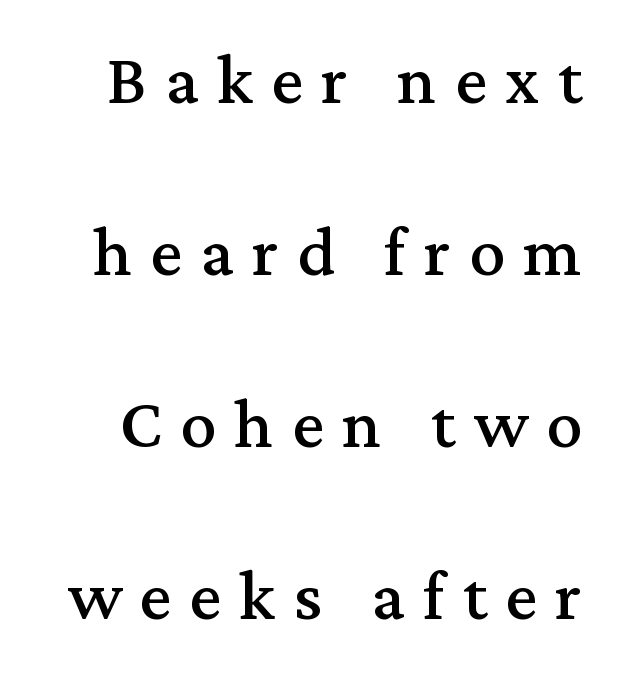
Q: Is the text italic (slanted)? A: No, it is upright.
Q: Is the typeface a serif or a sans-serif typeface? A: Serif.
Q: Is the text underlined? A: No.
Q: Is the spacing between letters normal or unusually wide? A: Unusually wide.
Q: Is the spacing between lines tight, normal or loose? A: Loose.
Q: Width (condensed, normal, or wide)? A: Normal.
Q: Stroke contrast? A: Medium.
Q: x-height? A: Medium.
Q: Monospaced? A: No.
